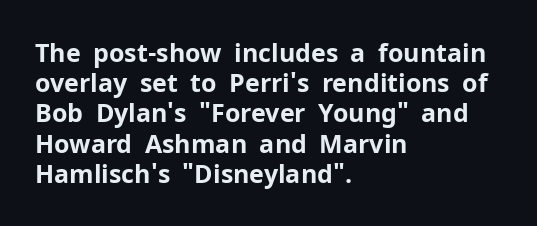
{"italic": "no", "bold": "yes", "underline": "no", "align": "left", "line_spacing_ratio": 1.21, "letter_spacing": "normal", "letter_spacing_em": 0.0, "glyph_px": 25}
